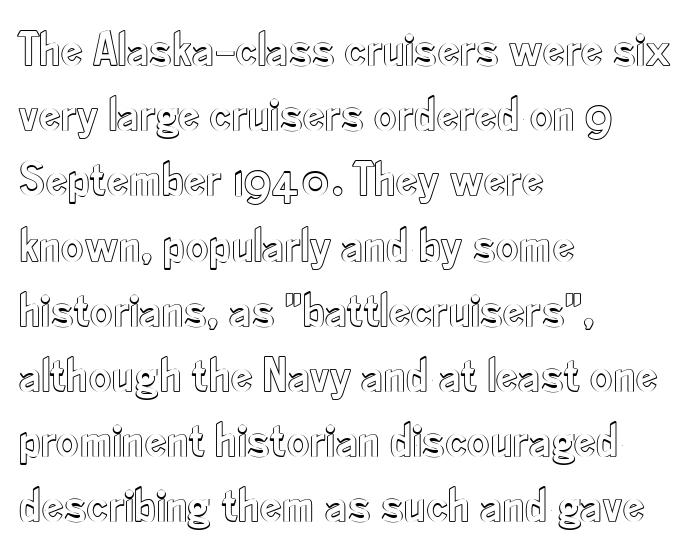
The image shows 49 px condensed type, upright; set left-aligned, normal line spacing (1.33x), normal letter spacing, not underlined; a small x-height.
